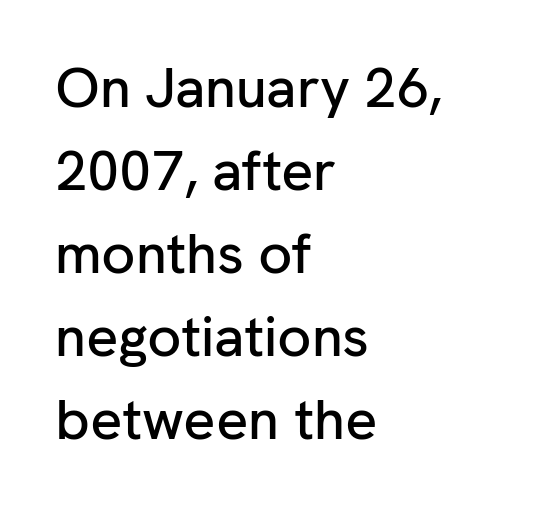
{"serif": "no", "italic": "no", "width": "normal", "stroke_contrast": "low", "x_height": "medium", "monospaced": "no", "underline": "no", "align": "left", "line_spacing": "normal", "line_spacing_ratio": 1.48, "letter_spacing": "normal", "letter_spacing_em": 0.0, "glyph_px": 56}
